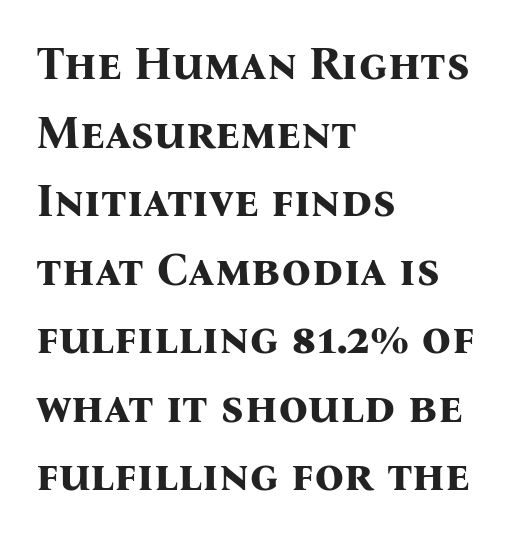
{"serif": "yes", "italic": "no", "bold": "yes", "weight": "bold", "width": "normal", "stroke_contrast": "medium", "x_height": "medium", "monospaced": "no", "underline": "no", "align": "left", "line_spacing": "normal", "line_spacing_ratio": 1.49, "letter_spacing": "normal", "letter_spacing_em": 0.0, "glyph_px": 46}
